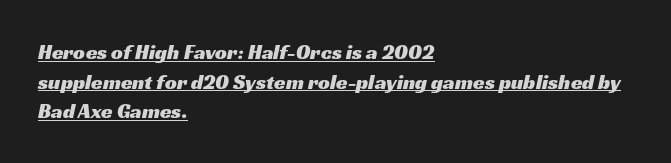
{"underline": "yes", "align": "left", "line_spacing": "normal", "line_spacing_ratio": 1.41, "letter_spacing": "normal", "letter_spacing_em": 0.0, "glyph_px": 21}
